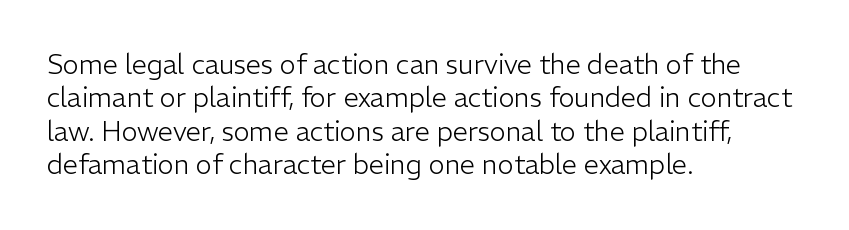
Q: Is the text bold? A: No.
Q: Is the text italic (slanted)? A: No, it is upright.
Q: Is the text underlined? A: No.
Q: How is the paragraph aligned? A: Left-aligned.
Q: Is the spacing between letters normal or unusually wide? A: Normal.
